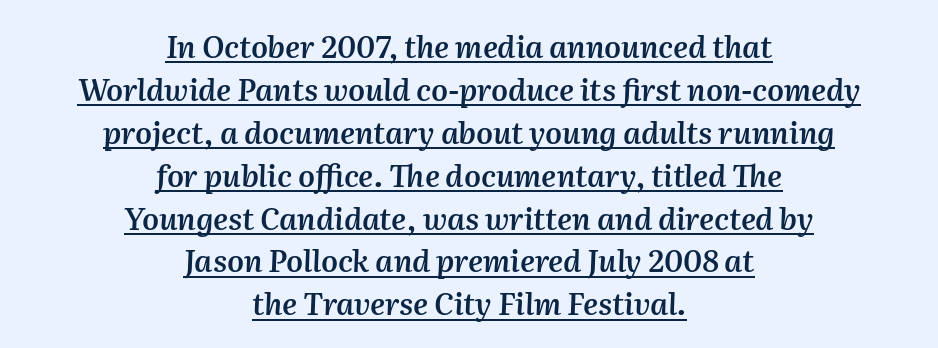
Q: Is the text bold? A: Semi-bold.
Q: Is the text italic (slanted)? A: Yes, it leans right by about 2 degrees.
Q: Is the text underlined? A: Yes.
Q: How is the paragraph aligned? A: Centered.
Q: Is the spacing between letters normal or unusually wide? A: Normal.
Q: Is the spacing between lines tight, normal or loose? A: Normal.
Q: Width (condensed, normal, or wide)? A: Normal.
Q: Stroke contrast? A: Medium.
Q: x-height? A: Medium.
Q: Monospaced? A: No.
